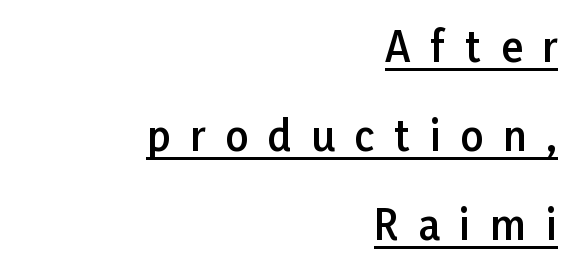
A somewhat darkened texture: the type is semibold rather than bold. Unlike a traditional serif, this face leaves its strokes unadorned. Honestly, the underline is the first thing you notice here. Caption: multi-line text, flush right, ragged left.
